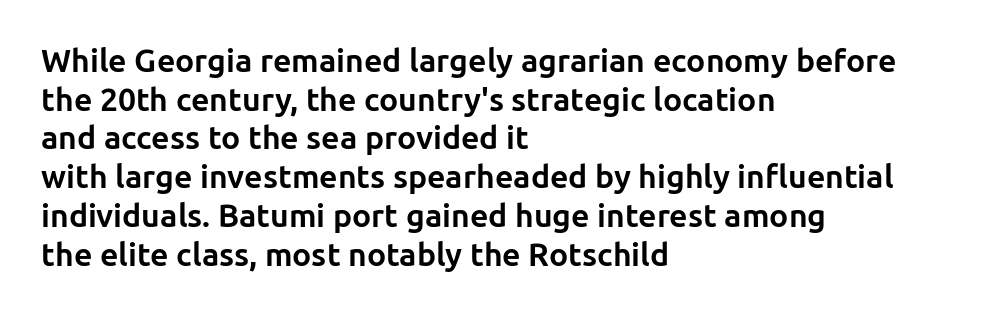
The image shows 32 px bold sans-serif type, upright; set left-aligned, line spacing 1.21x, normal letter spacing, not underlined; low stroke contrast and a medium x-height.
